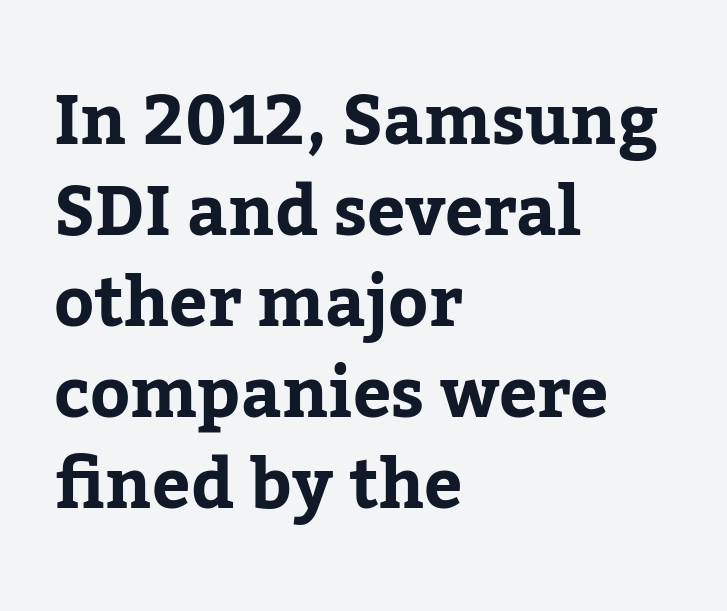
The image shows 68 px serif type, upright; set left-aligned, normal line spacing (1.34x), normal letter spacing, not underlined; low stroke contrast and a medium x-height.
